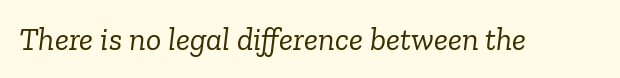
Q: Is the text bold? A: No.
Q: Is the text italic (slanted)? A: Yes, it leans right by about 6 degrees.
Q: Is the typeface a serif or a sans-serif typeface? A: Serif.
Q: Is the text underlined? A: No.
Q: Is the spacing between letters normal or unusually wide? A: Normal.
Q: Width (condensed, normal, or wide)? A: Normal.
Q: Stroke contrast? A: Low.
Q: x-height? A: Medium.
Q: Monospaced? A: No.
